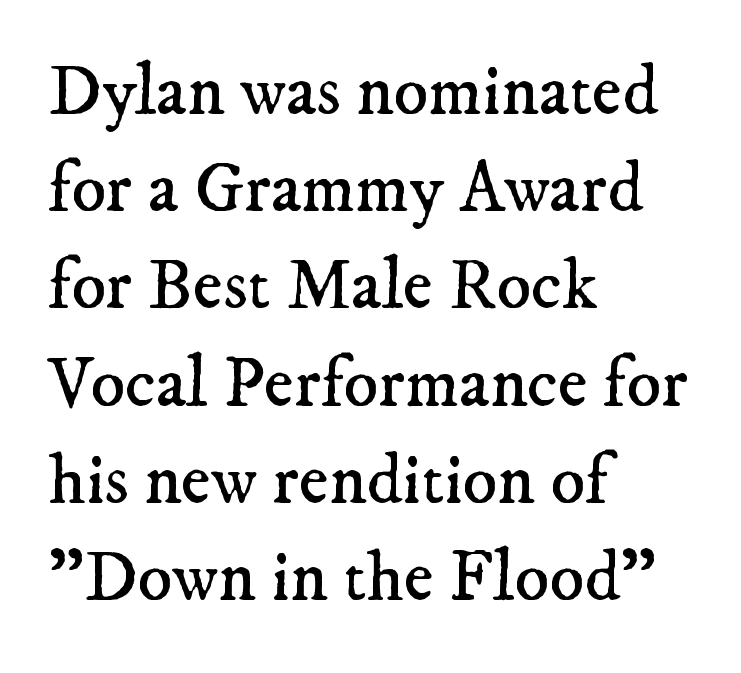
The vertical gap from one line to the next is medium. The line texture is even and compact thanks to regular tracking. Line starts are locked; line ends wander. Words float on clear page, feet unadorned. Think of a printed novel: that variable character pitch is what you see here.
